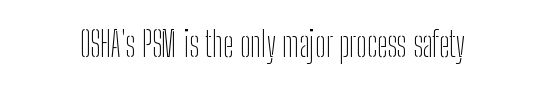
The image shows 35 px thin, condensed sans-serif type, upright; set normal letter spacing, not underlined; low stroke contrast and a medium x-height.
